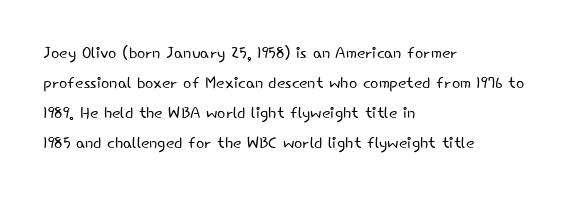
Q: Is the text bold? A: No.
Q: Is the text italic (slanted)? A: No, it is upright.
Q: Is the text underlined? A: No.
Q: How is the paragraph aligned? A: Left-aligned.
Q: Is the spacing between letters normal or unusually wide? A: Normal.
Q: Is the spacing between lines tight, normal or loose? A: Normal.
